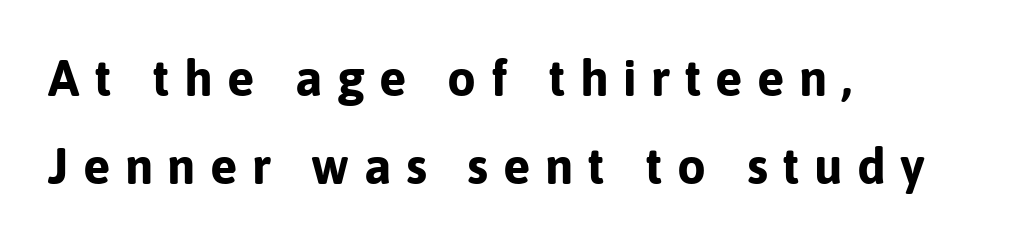
{"serif": "no", "italic": "no", "bold": "yes", "weight": "bold", "width": "normal", "stroke_contrast": "low", "x_height": "medium", "monospaced": "no", "underline": "no", "align": "left", "line_spacing_ratio": 1.73, "letter_spacing": "wide", "letter_spacing_em": 0.28, "glyph_px": 51}
